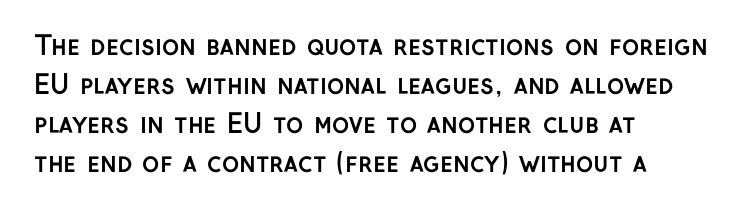
Q: Is the text bold? A: Yes.
Q: Is the text italic (slanted)? A: No, it is upright.
Q: Is the text underlined? A: No.
Q: How is the paragraph aligned? A: Left-aligned.
Q: Is the spacing between letters normal or unusually wide? A: Normal.
Q: Is the spacing between lines tight, normal or loose? A: Normal.
